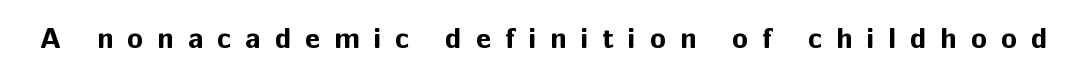
The image shows 29 px bold sans-serif type, upright; set unusually wide letter spacing (+0.49 em), not underlined; low stroke contrast and a medium x-height.
